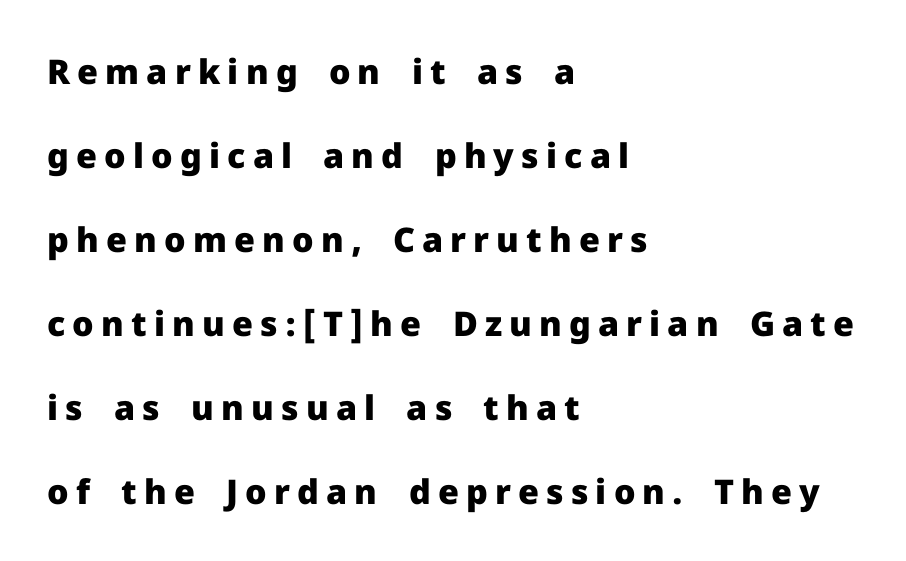
Q: Is the text bold? A: Yes.
Q: Is the text italic (slanted)? A: No, it is upright.
Q: Is the typeface a serif or a sans-serif typeface? A: Sans-serif.
Q: Is the text underlined? A: No.
Q: How is the paragraph aligned? A: Left-aligned.
Q: Is the spacing between letters normal or unusually wide? A: Unusually wide.
Q: Is the spacing between lines tight, normal or loose? A: Loose.
Q: Width (condensed, normal, or wide)? A: Normal.
Q: Stroke contrast? A: Low.
Q: x-height? A: Medium.
Q: Monospaced? A: No.
